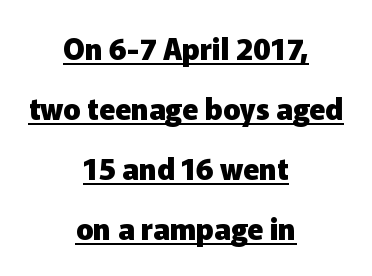
Q: Is the text bold? A: Yes.
Q: Is the text italic (slanted)? A: No, it is upright.
Q: Is the typeface a serif or a sans-serif typeface? A: Sans-serif.
Q: Is the text underlined? A: Yes.
Q: How is the paragraph aligned? A: Centered.
Q: Is the spacing between letters normal or unusually wide? A: Normal.
Q: Is the spacing between lines tight, normal or loose? A: Loose.
Q: Width (condensed, normal, or wide)? A: Normal.
Q: Stroke contrast? A: Low.
Q: x-height? A: Medium.
Q: Monospaced? A: No.
